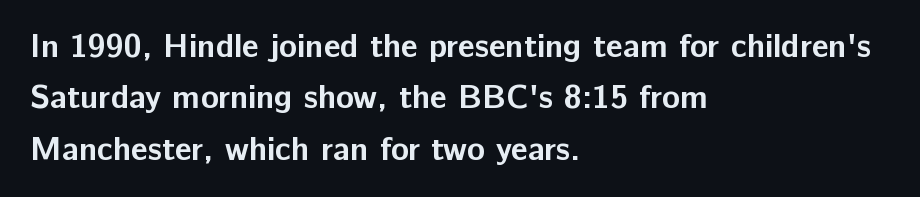
Q: Is the text bold? A: Yes.
Q: Is the text italic (slanted)? A: No, it is upright.
Q: Is the typeface a serif or a sans-serif typeface? A: Sans-serif.
Q: Is the text underlined? A: No.
Q: How is the paragraph aligned? A: Left-aligned.
Q: Is the spacing between letters normal or unusually wide? A: Normal.
Q: Is the spacing between lines tight, normal or loose? A: Normal.
Q: Width (condensed, normal, or wide)? A: Normal.
Q: Stroke contrast? A: Low.
Q: x-height? A: Medium.
Q: Monospaced? A: No.
